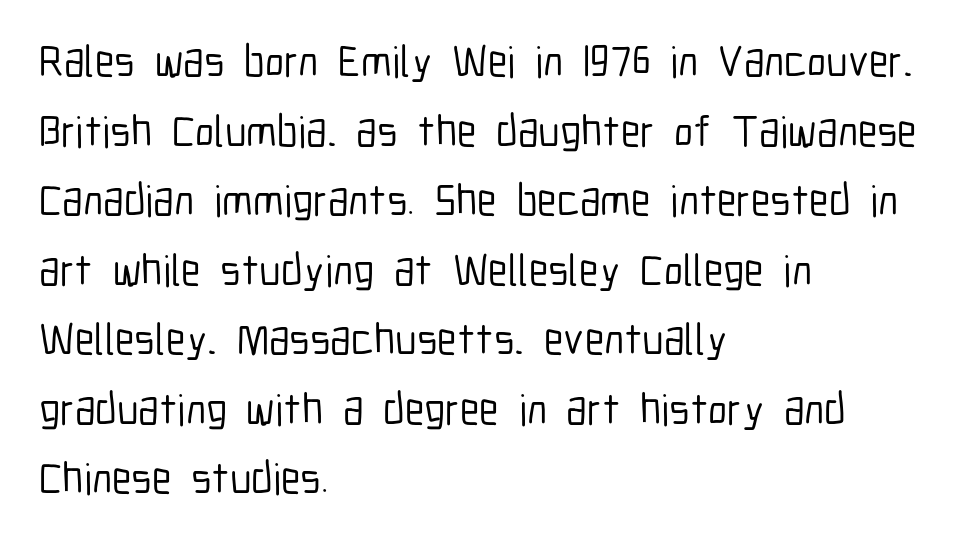
The characters display no serif detailing; their extremities are plain. The rendering anchors every line to the left-hand side. Only glyphs here, with clear space below each row. This block has exactly the height ordinary leading produces. Default kerning and tracking; the words read as compact shapes.
